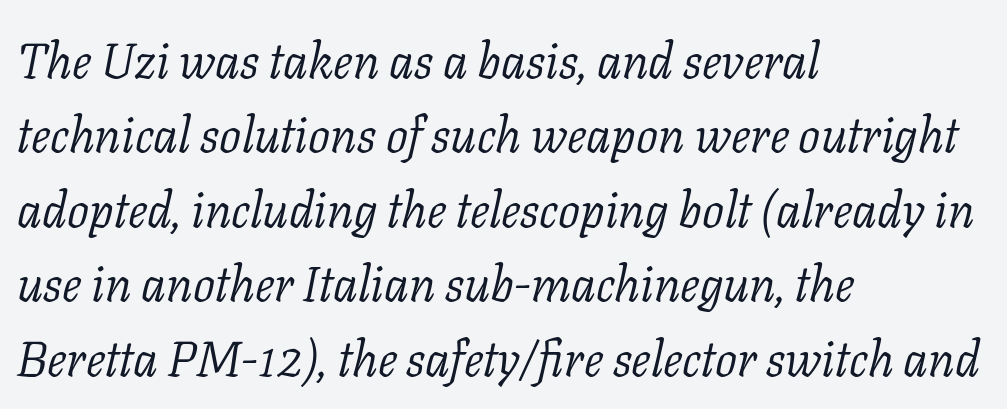
The image shows 49 px light serif type, italic (leaning right); set left-aligned, normal line spacing (1.52x), normal letter spacing, not underlined; low stroke contrast and a medium x-height.
